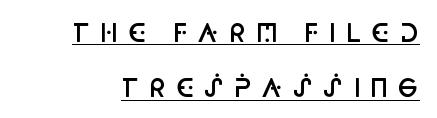
The image shows 25 px text type, upright; set loose line spacing (2.21x), unusually wide letter spacing (+0.38 em), underlined.
